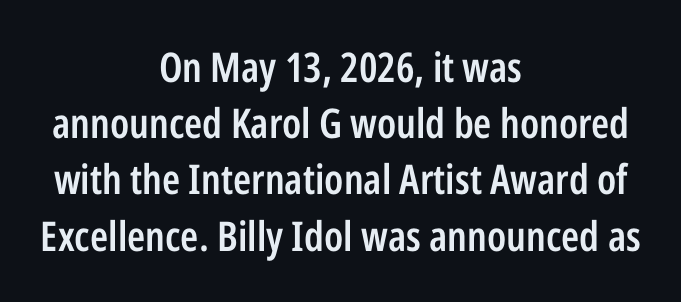
The image shows 41 px semibold, condensed sans-serif type, upright; set centered, normal line spacing (1.37x), normal letter spacing, not underlined; low stroke contrast and a medium x-height.
